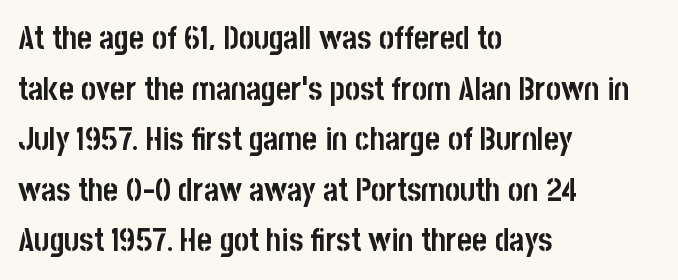
The image shows 32 px semibold, condensed sans-serif type, upright; set left-aligned, normal line spacing (1.58x), normal letter spacing, not underlined; low stroke contrast and a large x-height.
